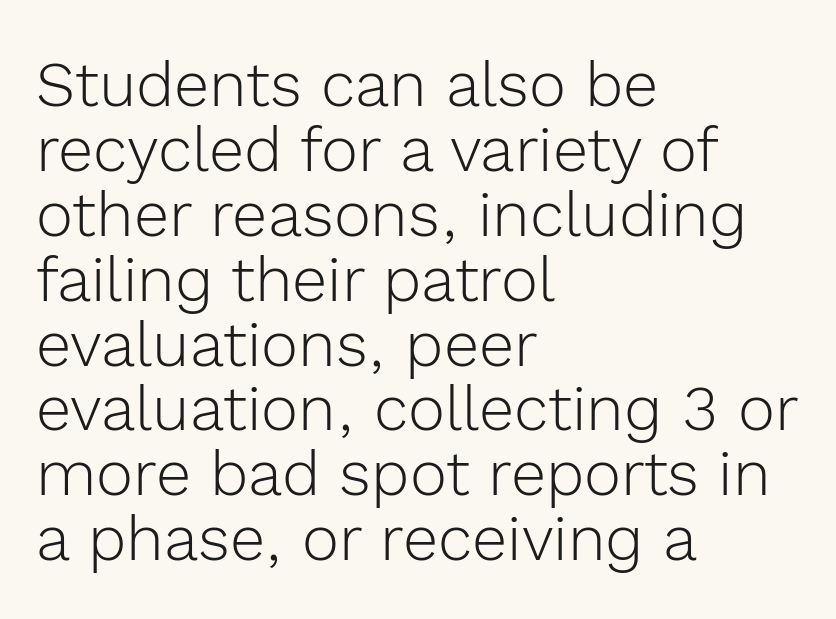
The image shows 63 px light sans-serif type, upright; set left-aligned, tight line spacing (1.03x), normal letter spacing, not underlined; a medium x-height.
